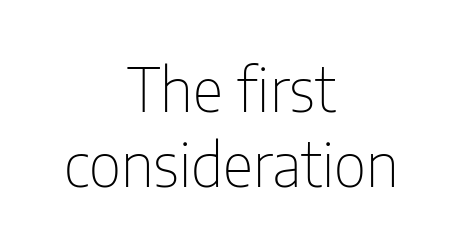
The designer went with a sans here, leaving each stem footless. Designer's note — italics off, roman on. Regarding leading, the lines here are spaced in the standard way. Characters follow at the spacing the type designer built in. The letters look calm and open, with moderate or lighter stems.
